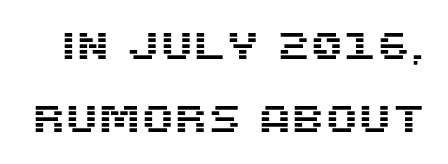
Q: Is the text italic (slanted)? A: No, it is upright.
Q: Is the typeface a serif or a sans-serif typeface? A: Sans-serif.
Q: Is the text underlined? A: No.
Q: Is the spacing between letters normal or unusually wide? A: Normal.
Q: Is the spacing between lines tight, normal or loose? A: Loose.
Q: Width (condensed, normal, or wide)? A: Normal.
Q: Stroke contrast? A: Medium.
Q: x-height? A: Large.
Q: Monospaced? A: No.
